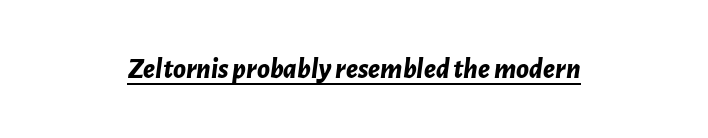
Proportional: the letters do not fall into vertical columns. Glyph-to-glyph distance matches everyday printed text. Heft: maximum for text — a bold. Compared with undecorated copy, this sample adds a rule below the words. Tall strokes in this sample are angled rather than plumb.
